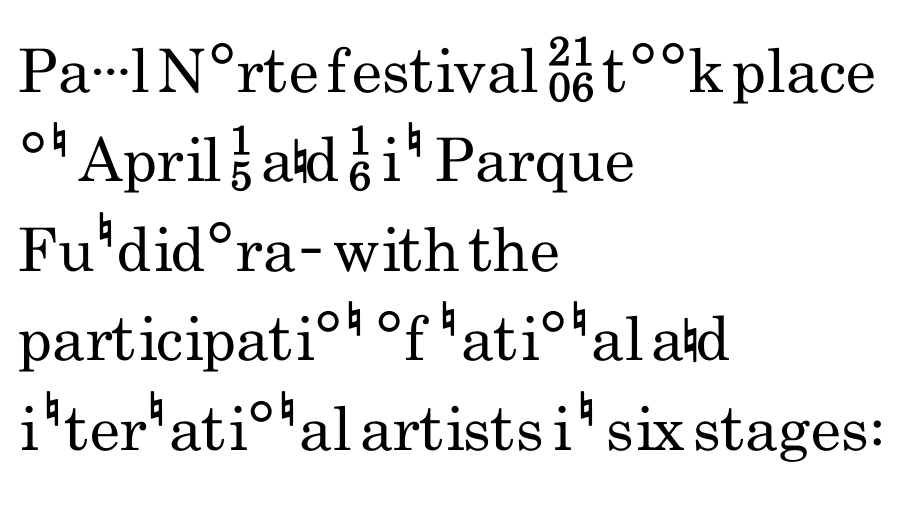
{"serif": "no", "italic": "no", "bold": "no", "weight": "regular", "width": "condensed", "stroke_contrast": "low", "x_height": "small", "monospaced": "no", "underline": "no", "align": "left", "line_spacing": "normal", "line_spacing_ratio": 1.49, "letter_spacing": "normal", "letter_spacing_em": 0.0, "glyph_px": 60}
